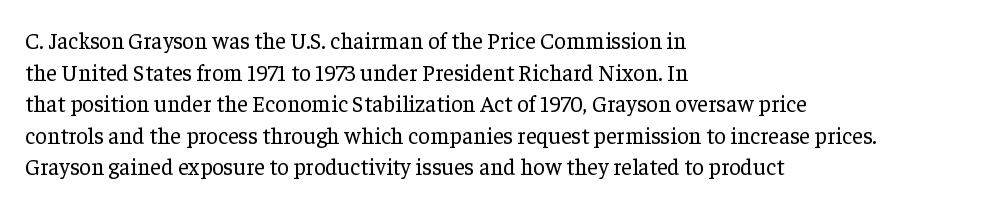
Q: Is the text bold? A: No.
Q: Is the text italic (slanted)? A: No, it is upright.
Q: Is the text underlined? A: No.
Q: How is the paragraph aligned? A: Left-aligned.
Q: Is the spacing between letters normal or unusually wide? A: Normal.
Q: Is the spacing between lines tight, normal or loose? A: Normal.
